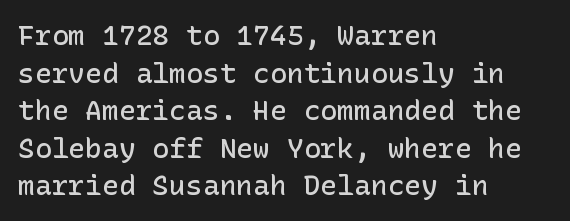
The image shows 28 px semibold sans-serif type, upright; set left-aligned, normal line spacing (1.34x), normal letter spacing, not underlined; low stroke contrast and a medium x-height.
